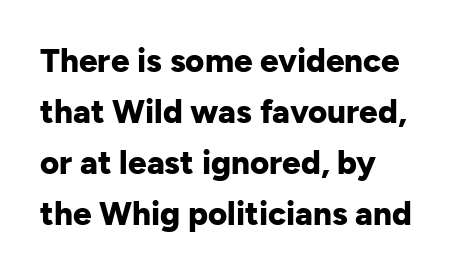
The image shows 33 px bold sans-serif type, upright; set left-aligned, normal line spacing (1.55x), normal letter spacing, not underlined; low stroke contrast and a medium x-height.
